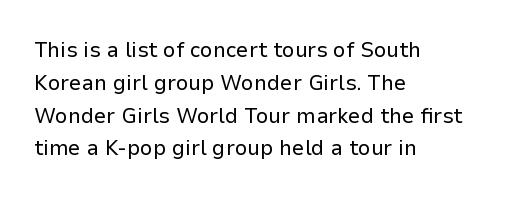
Descender tails drop into unmarked territory. Vertically, the passage feels balanced, rows spaced as you'd expect. The typesetter chose a ragged-right arrangement here. The typography opts for an upright posture over an oblique one. The rendering keeps characters at their native spacing. Stroke mass is kept to a normal reading level or below.
